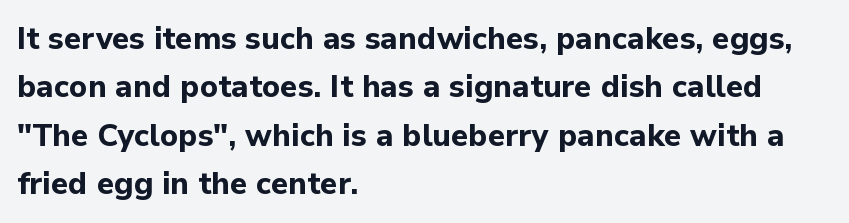
{"serif": "no", "italic": "no", "bold": "yes", "weight": "bold", "width": "normal", "stroke_contrast": "low", "x_height": "medium", "monospaced": "no", "underline": "no", "align": "left", "line_spacing": "normal", "line_spacing_ratio": 1.56, "letter_spacing": "normal", "letter_spacing_em": 0.0, "glyph_px": 31}
